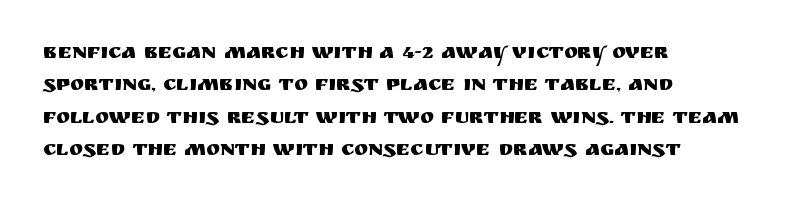
Q: Is the text italic (slanted)? A: No, it is upright.
Q: Is the text underlined? A: No.
Q: How is the paragraph aligned? A: Left-aligned.
Q: Is the spacing between letters normal or unusually wide? A: Normal.
Q: Is the spacing between lines tight, normal or loose? A: Normal.
